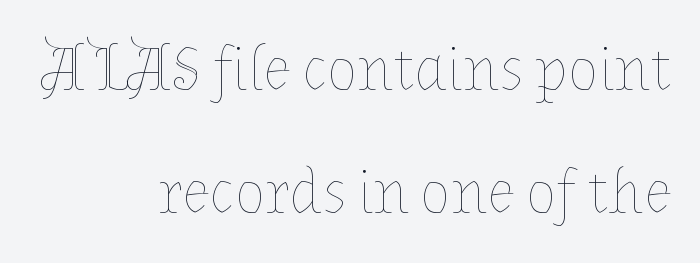
{"italic": "no", "bold": "no", "weight": "thin", "width": "normal", "stroke_contrast": "low", "x_height": "medium", "monospaced": "no", "underline": "no", "align": "right", "line_spacing": "loose", "line_spacing_ratio": 1.95, "letter_spacing": "normal", "letter_spacing_em": 0.0, "glyph_px": 63}
